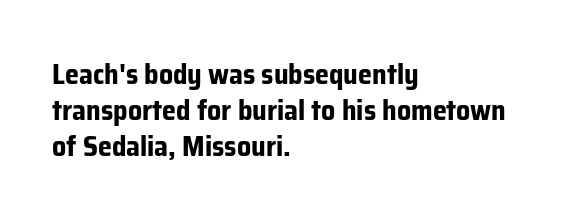
Q: Is the text bold? A: Yes.
Q: Is the text italic (slanted)? A: No, it is upright.
Q: Is the typeface a serif or a sans-serif typeface? A: Sans-serif.
Q: Is the text underlined? A: No.
Q: How is the paragraph aligned? A: Left-aligned.
Q: Is the spacing between letters normal or unusually wide? A: Normal.
Q: Is the spacing between lines tight, normal or loose? A: Normal.
Q: Width (condensed, normal, or wide)? A: Normal.
Q: Stroke contrast? A: Low.
Q: x-height? A: Medium.
Q: Monospaced? A: No.
